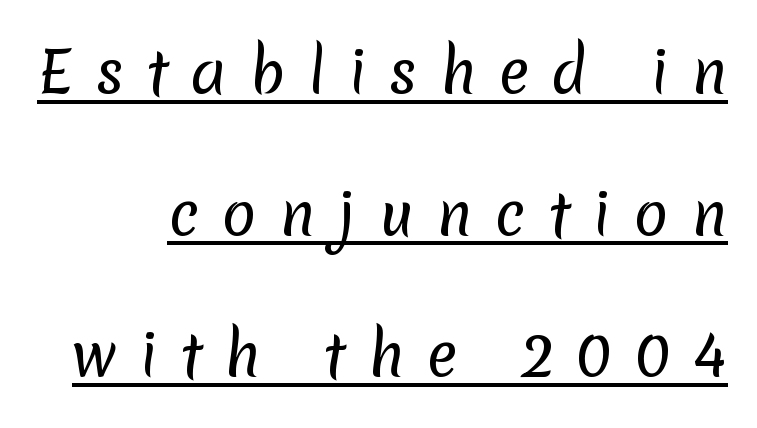
The face used here is rendered with a markedly widened letterfit. Think standard paragraph weight, or any step lighter than that. Check the space under the baseline: a stroke is drawn there. Varying glyph widths throughout — classic text-font behaviour.
